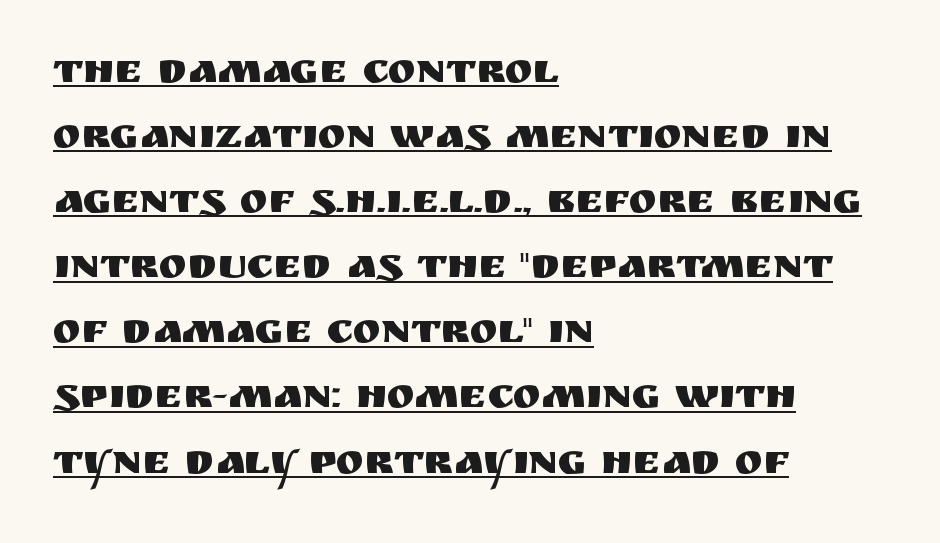
Q: Is the text italic (slanted)? A: No, it is upright.
Q: Is the typeface a serif or a sans-serif typeface? A: Sans-serif.
Q: Is the text underlined? A: Yes.
Q: How is the paragraph aligned? A: Left-aligned.
Q: Is the spacing between letters normal or unusually wide? A: Normal.
Q: Is the spacing between lines tight, normal or loose? A: Normal.
Q: Width (condensed, normal, or wide)? A: Normal.
Q: Stroke contrast? A: Medium.
Q: x-height? A: Large.
Q: Monospaced? A: No.
